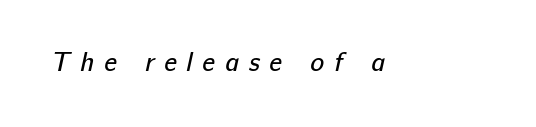
The string is rendered with underlining switched off. A typesetter would call this heavily tracked-out type. These glyphs show unthickened strokes, regular width or finer.
